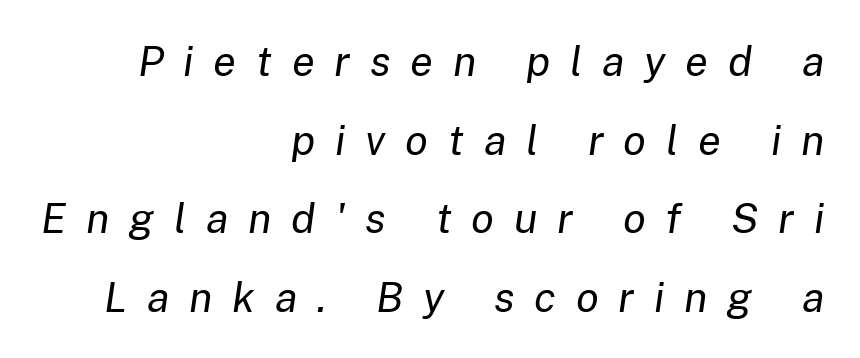
The image shows 42 px regular-weight type, italic (leaning right); set right-aligned, line spacing 1.87x, unusually wide letter spacing (+0.47 em), not underlined; low stroke contrast and a medium x-height.
